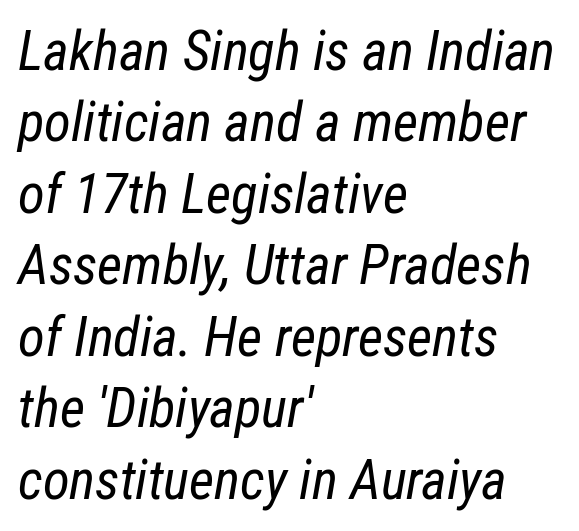
The image shows 55 px regular-weight, condensed type, italic (leaning right); set left-aligned, normal line spacing (1.3x), normal letter spacing, not underlined; low stroke contrast and a medium x-height.
